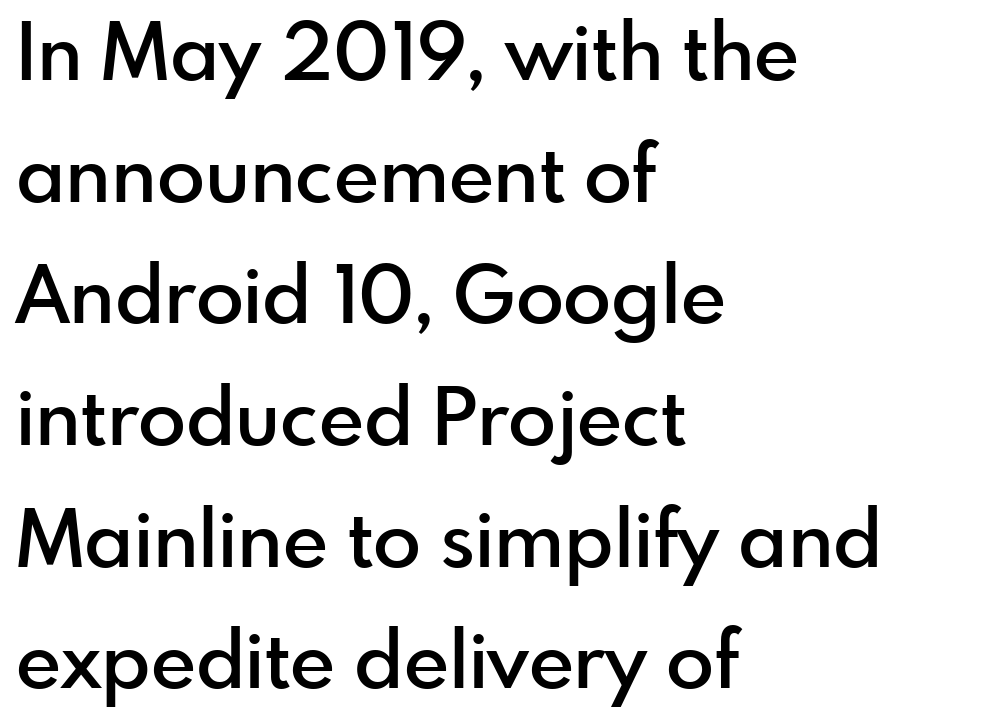
Regarding leading, the lines here are spaced in the standard way. These lines keep a tight, regular rhythm from letter to letter. The passage shown is typed in a proportional face where columns would drift. This rendering employs a face without finishing strokes, i.e., a sans-serif. This is moderately heavy type, rendered in semibold. Caption: multi-line text, flush left, ragged right.
